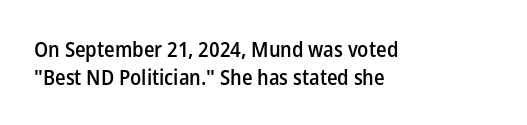
This is moderately heavy type, rendered in semibold. The baseline area is clear. The horizontal fit of the characters is conventional and even. Layout note: lines flush left.
